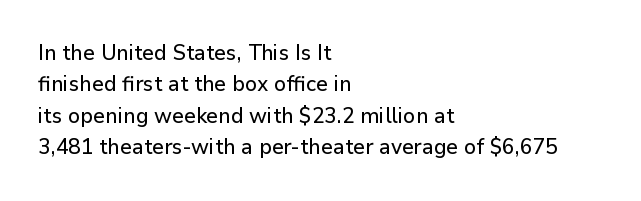
{"italic": "no", "underline": "no", "align": "left", "line_spacing": "normal", "line_spacing_ratio": 1.5, "letter_spacing": "normal", "letter_spacing_em": 0.0, "glyph_px": 21}
